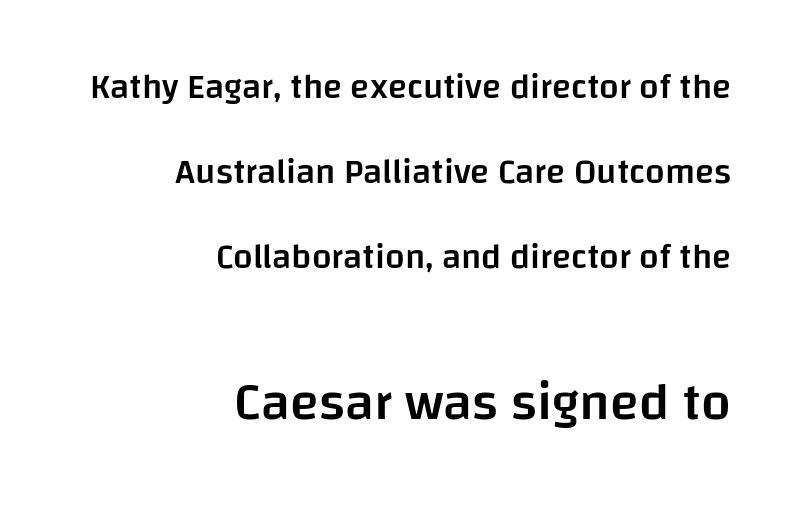
{"serif": "no", "italic": "no", "bold": "semi", "weight": "semibold", "width": "normal", "stroke_contrast": "low", "x_height": "large", "monospaced": "no", "underline": "no", "align": "right", "line_spacing": "loose", "line_spacing_ratio": 2.43, "letter_spacing": "normal", "letter_spacing_em": 0.0, "larger_block": "second", "size_ratio": 1.51, "glyph_px": 53}
